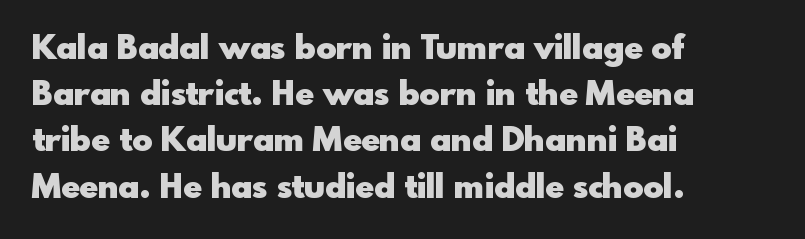
The image shows 34 px heavy sans-serif type, upright; set left-aligned, normal line spacing (1.36x), normal letter spacing, not underlined; a small x-height.
